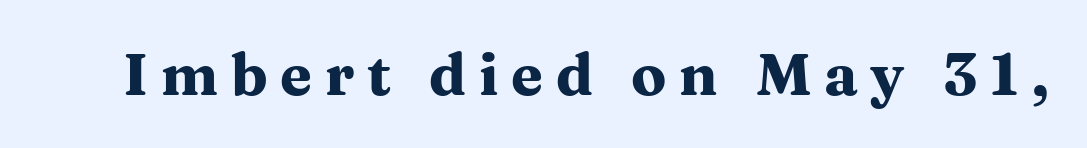
{"serif": "yes", "italic": "no", "bold": "yes", "weight": "heavy", "width": "wide", "stroke_contrast": "medium", "x_height": "medium", "monospaced": "no", "underline": "no", "letter_spacing": "wide", "letter_spacing_em": 0.22, "glyph_px": 58}
